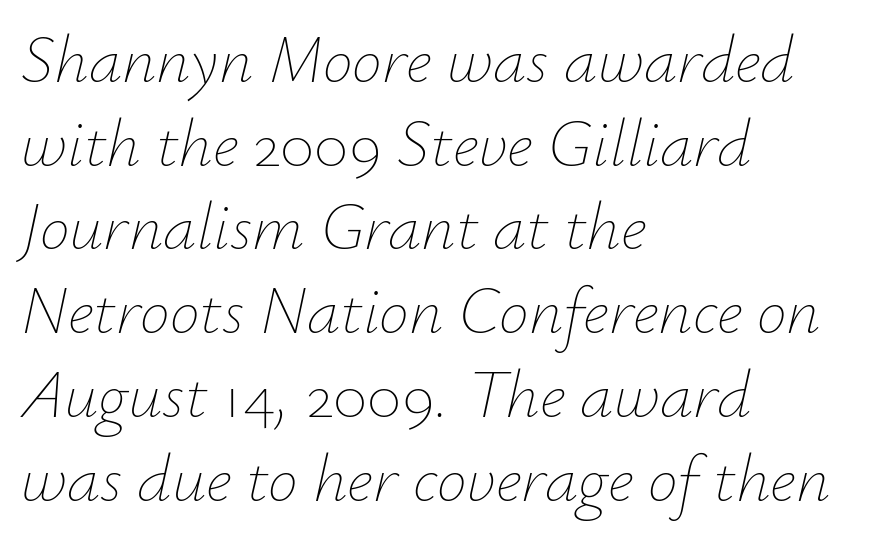
Q: Is the text bold? A: No.
Q: Is the text italic (slanted)? A: Yes, it leans right by about 12 degrees.
Q: Is the text underlined? A: No.
Q: How is the paragraph aligned? A: Left-aligned.
Q: Is the spacing between letters normal or unusually wide? A: Normal.
Q: Is the spacing between lines tight, normal or loose? A: Normal.
Q: Width (condensed, normal, or wide)? A: Normal.
Q: Stroke contrast? A: Low.
Q: x-height? A: Small.
Q: Monospaced? A: No.
